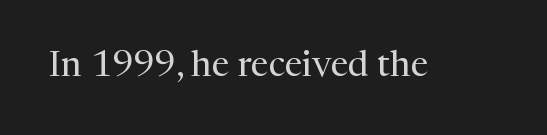
Anything drawn beneath the words? Only blank space. The weight would be labelled regular, book, light, or lighter still. Looks like regular typesetting: each glyph gets only the width it needs. Is the letter spacing exaggerated? No — it looks like the ordinary default. Typographically, this falls in the serif category. The axis of the letterforms is exactly vertical.
